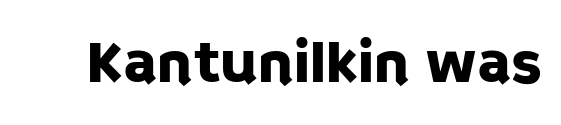
Students, note that the glyphs here touch the page at normal intervals. The passage shown is typeset with a sans-serif family. Clear beneath every line of the passage. Nope, not italic — everything's standing straight.
